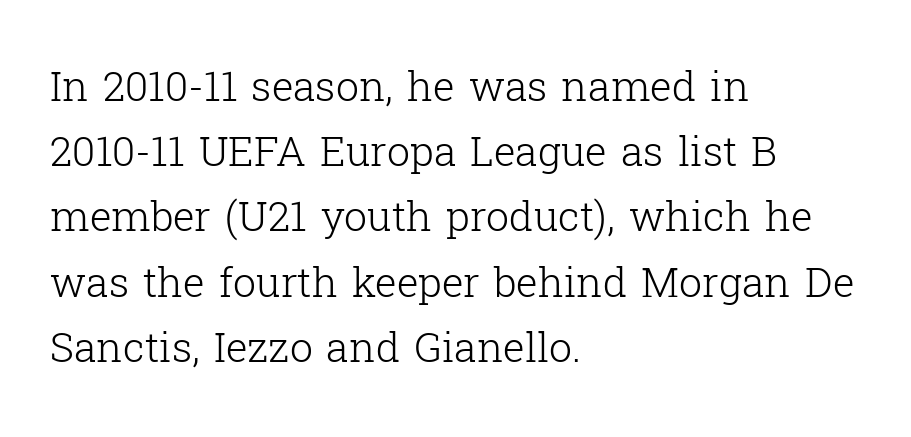
Character widths vary here, with narrow letters taking less room than wide ones. What kind of face is this? One with serifs. The line-height multiplier appears to be the usual default. Where is the straight margin? On the left.
